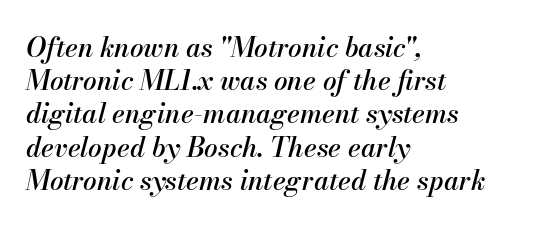
{"italic": "yes", "lean": "right", "slant_degrees": 13, "underline": "no", "align": "left", "line_spacing_ratio": 1.23, "letter_spacing": "normal", "letter_spacing_em": 0.0, "glyph_px": 27}
